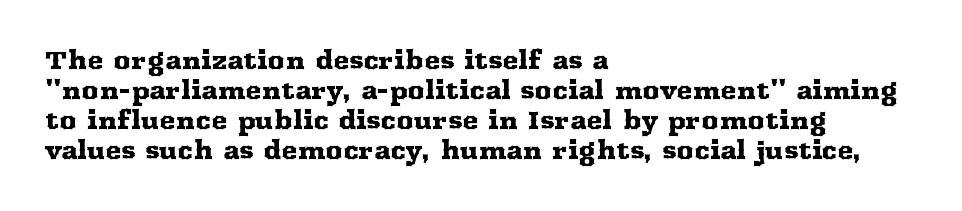
The image shows 24 px text type, upright; set left-aligned, normal line spacing (1.25x), normal letter spacing, not underlined.
